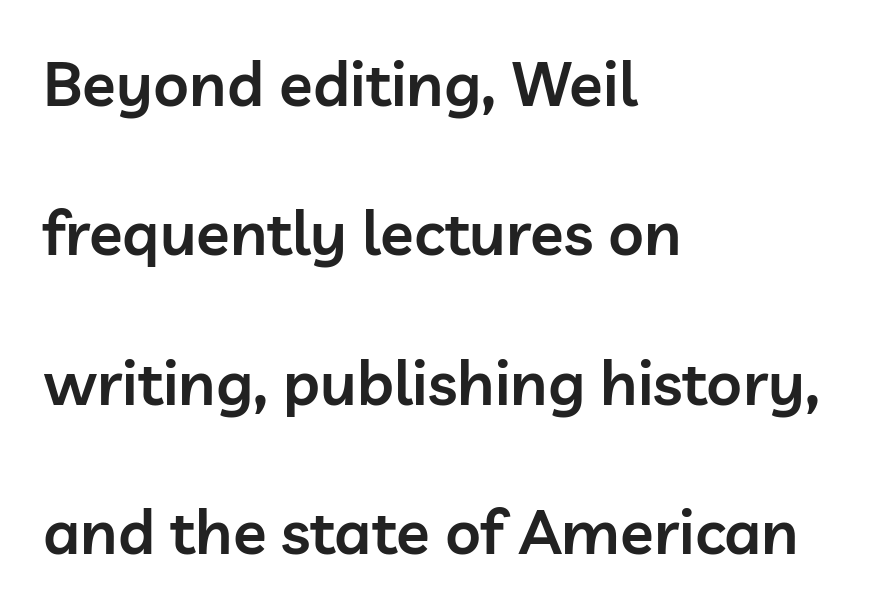
The image shows 62 px semibold sans-serif type, upright; set left-aligned, loose line spacing (2.41x), normal letter spacing, not underlined; low stroke contrast and a medium x-height.
